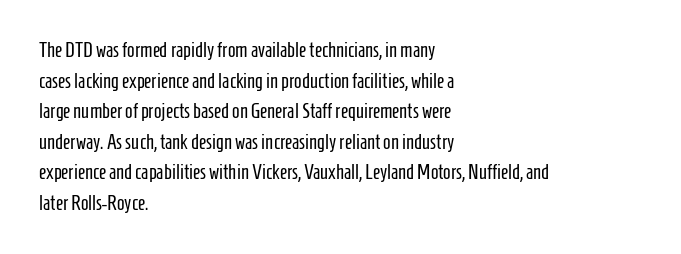
Q: Is the text bold? A: No.
Q: Is the text italic (slanted)? A: No, it is upright.
Q: Is the text underlined? A: No.
Q: How is the paragraph aligned? A: Left-aligned.
Q: Is the spacing between letters normal or unusually wide? A: Normal.
Q: Is the spacing between lines tight, normal or loose? A: Normal.
